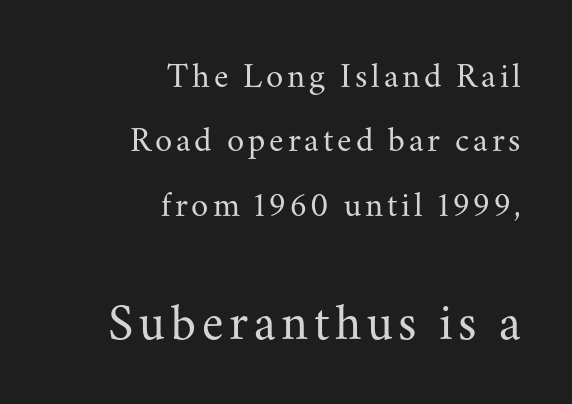
{"serif": "yes", "italic": "no", "bold": "no", "weight": "regular", "width": "normal", "stroke_contrast": "medium", "x_height": "small", "monospaced": "no", "underline": "no", "align": "right", "line_spacing_ratio": 1.84, "larger_block": "second", "size_ratio": 1.49, "glyph_px": 52}
